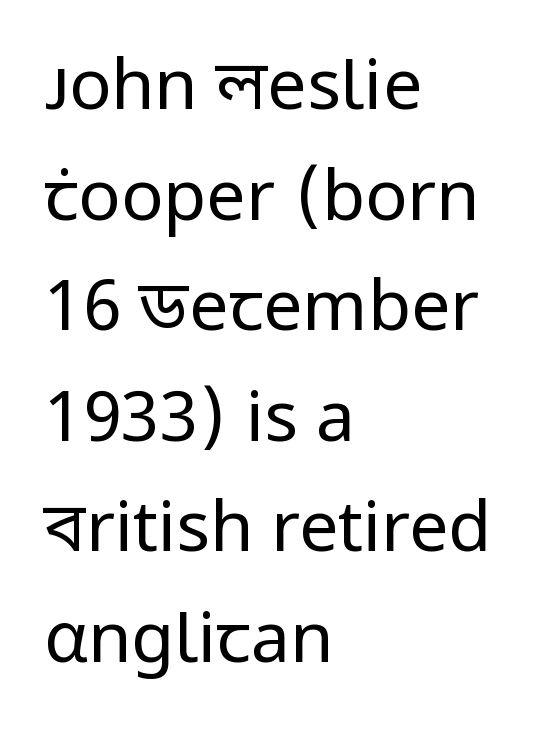
The axis of the letterforms is exactly vertical. Bold? No — there's no thickening of the strokes. The rendering anchors every line to the left-hand side. Character widths vary here, with narrow letters taking less room than wide ones.
